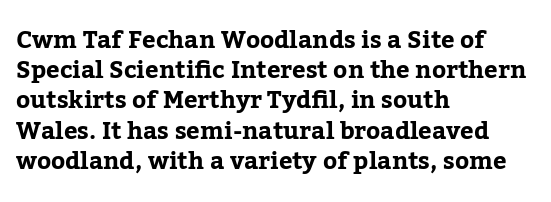
Q: Is the text italic (slanted)? A: No, it is upright.
Q: Is the text underlined? A: No.
Q: How is the paragraph aligned? A: Left-aligned.
Q: Is the spacing between letters normal or unusually wide? A: Normal.
Q: Is the spacing between lines tight, normal or loose? A: Normal.
